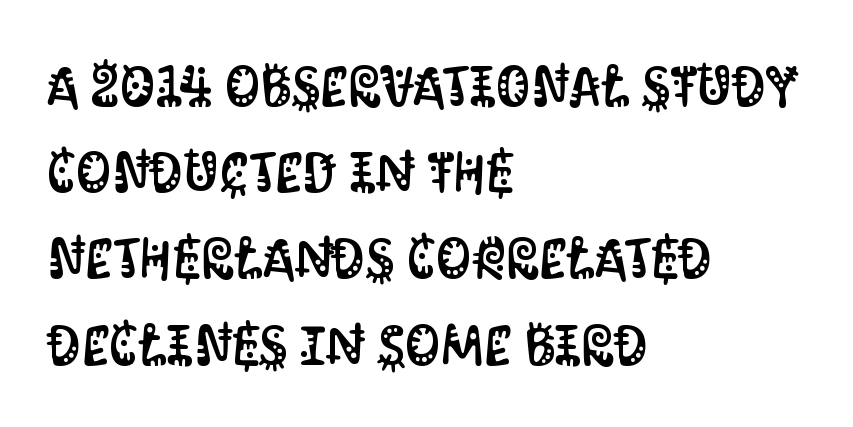
The image shows 56 px condensed sans-serif type, upright; set left-aligned, normal line spacing (1.54x), normal letter spacing, not underlined; medium stroke contrast and a large x-height.
